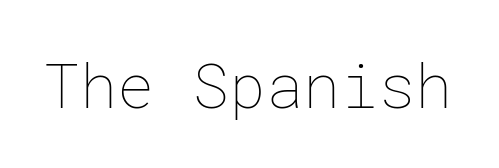
Q: Is the text bold? A: No.
Q: Is the text italic (slanted)? A: No, it is upright.
Q: Is the text underlined? A: No.
Q: Is the spacing between letters normal or unusually wide? A: Normal.
Q: Width (condensed, normal, or wide)? A: Normal.
Q: Stroke contrast? A: Low.
Q: x-height? A: Medium.
